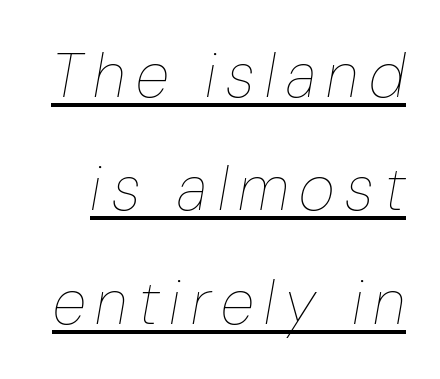
Q: Is the text bold? A: No.
Q: Is the text italic (slanted)? A: Yes, it leans right by about 10 degrees.
Q: Is the text underlined? A: Yes.
Q: Width (condensed, normal, or wide)? A: Condensed.
Q: Stroke contrast? A: Low.
Q: x-height? A: Medium.
Q: Monospaced? A: No.
